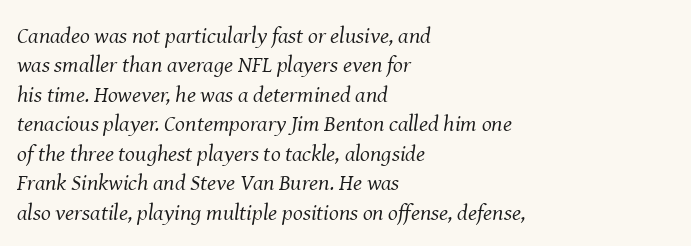
Q: Is the text bold? A: No.
Q: Is the text italic (slanted)? A: Yes, it leans right by about 8 degrees.
Q: Is the text underlined? A: No.
Q: How is the paragraph aligned? A: Left-aligned.
Q: Is the spacing between letters normal or unusually wide? A: Normal.
Q: Is the spacing between lines tight, normal or loose? A: Normal.
